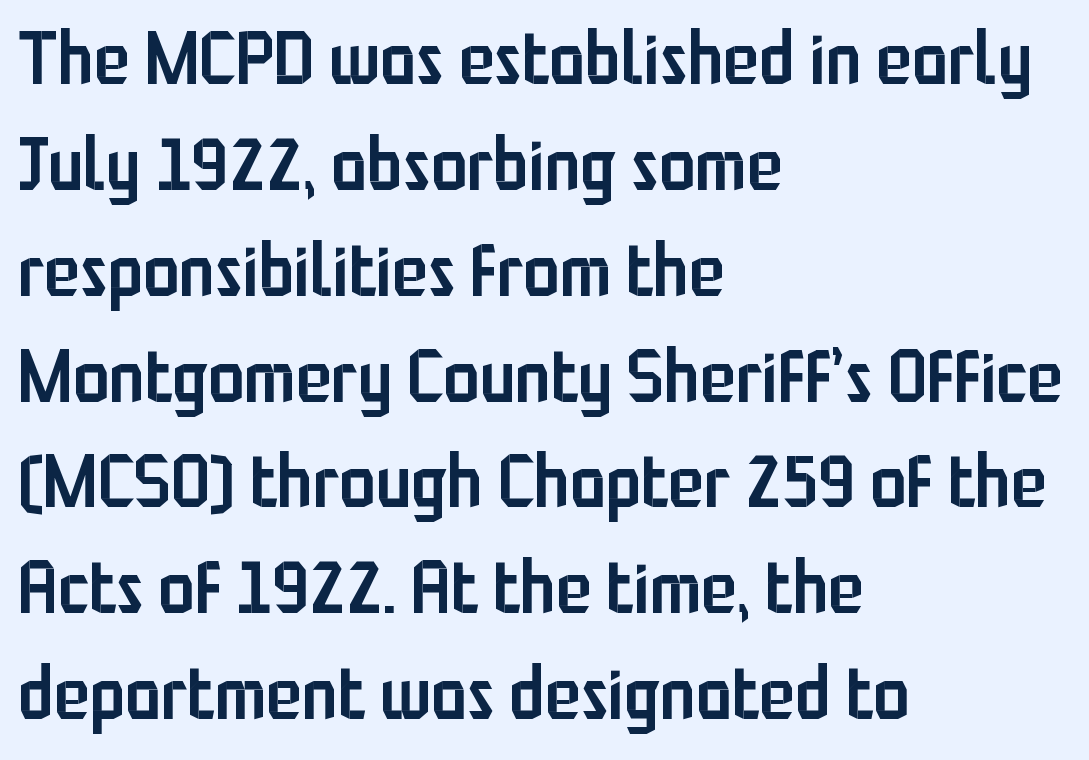
Q: Is the text bold? A: Semi-bold.
Q: Is the text italic (slanted)? A: No, it is upright.
Q: Is the typeface a serif or a sans-serif typeface? A: Sans-serif.
Q: Is the text underlined? A: No.
Q: How is the paragraph aligned? A: Left-aligned.
Q: Is the spacing between letters normal or unusually wide? A: Normal.
Q: Is the spacing between lines tight, normal or loose? A: Normal.
Q: Width (condensed, normal, or wide)? A: Condensed.
Q: Stroke contrast? A: Low.
Q: x-height? A: Medium.
Q: Monospaced? A: No.
